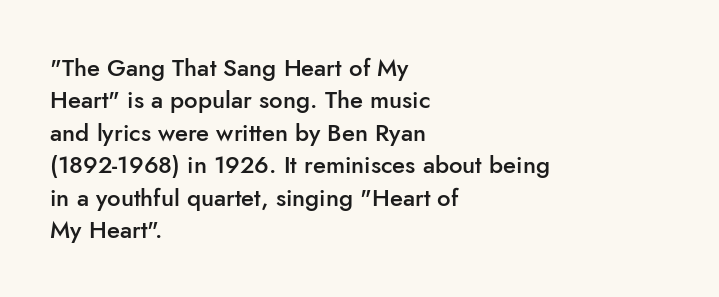
{"italic": "no", "bold": "semi", "underline": "no", "align": "left", "line_spacing": "normal", "line_spacing_ratio": 1.35, "letter_spacing": "normal", "letter_spacing_em": 0.0, "glyph_px": 24}
